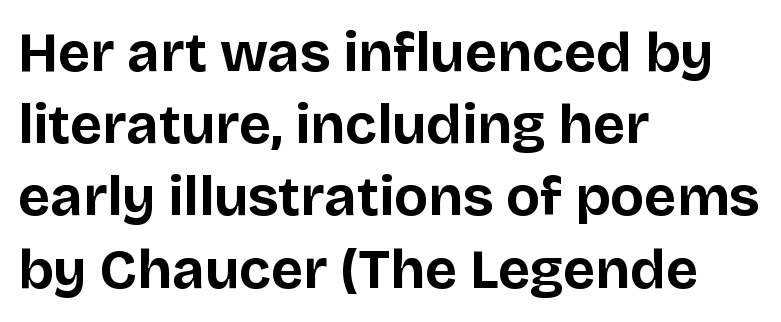
The image shows 56 px bold sans-serif type, upright; set left-aligned, normal line spacing (1.29x), normal letter spacing, not underlined; low stroke contrast and a large x-height.
